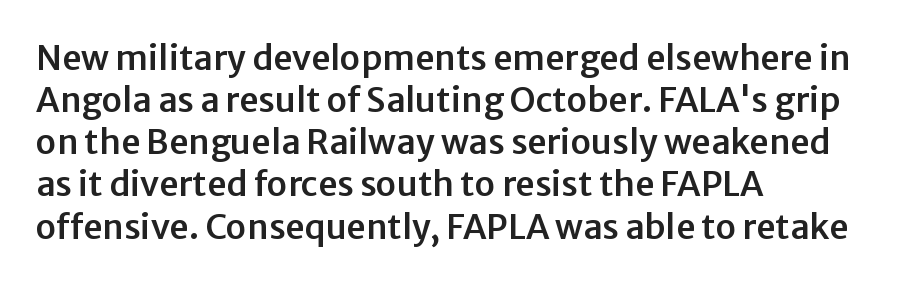
The image shows 34 px sans-serif type, upright; set left-aligned, line spacing 1.24x, normal letter spacing, not underlined; low stroke contrast and a medium x-height.
